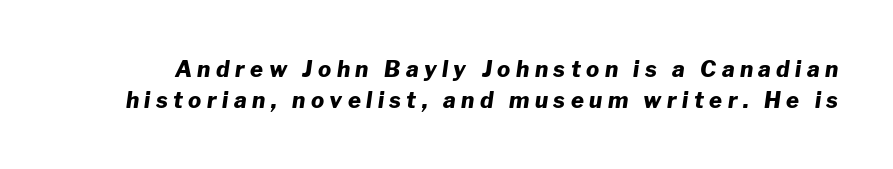
Letters rest on an invisible, unmarked baseline. Style check: oblique. Strong, thick strokes mark this as bold type. Students, note that the glyphs here are deliberately spaced far apart.
